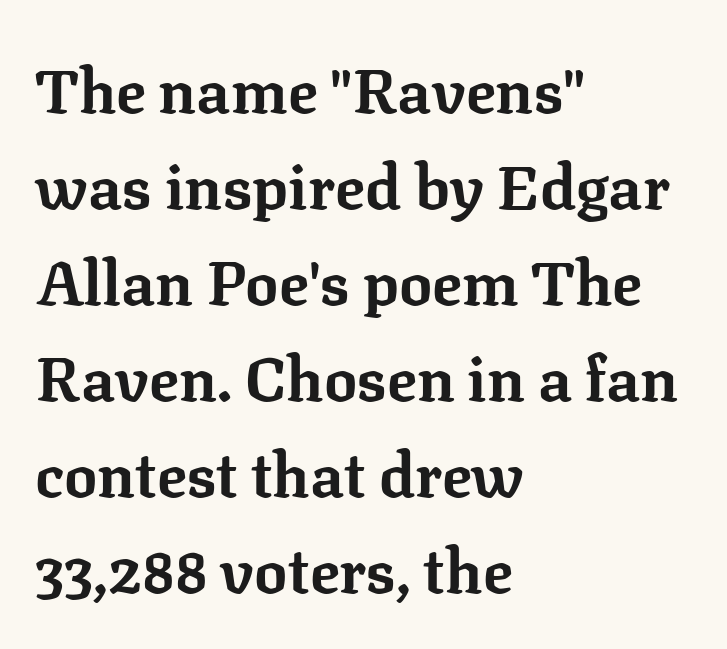
Q: Is the text bold? A: Yes.
Q: Is the text italic (slanted)? A: No, it is upright.
Q: Is the typeface a serif or a sans-serif typeface? A: Serif.
Q: Is the text underlined? A: No.
Q: How is the paragraph aligned? A: Left-aligned.
Q: Is the spacing between letters normal or unusually wide? A: Normal.
Q: Is the spacing between lines tight, normal or loose? A: Normal.
Q: Width (condensed, normal, or wide)? A: Normal.
Q: Stroke contrast? A: Low.
Q: x-height? A: Medium.
Q: Monospaced? A: No.
